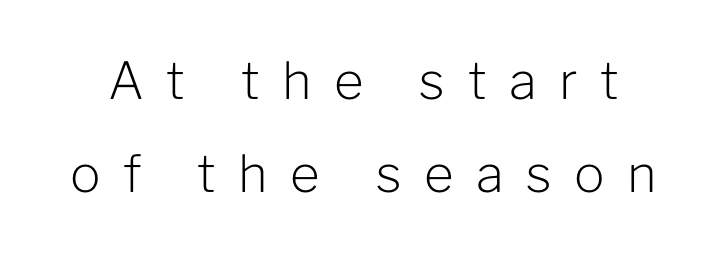
Q: Is the text bold? A: No.
Q: Is the text italic (slanted)? A: No, it is upright.
Q: Is the typeface a serif or a sans-serif typeface? A: Sans-serif.
Q: Is the text underlined? A: No.
Q: Is the spacing between letters normal or unusually wide? A: Unusually wide.
Q: Width (condensed, normal, or wide)? A: Normal.
Q: Stroke contrast? A: Low.
Q: x-height? A: Medium.
Q: Monospaced? A: No.
